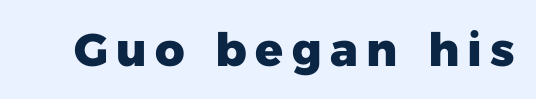
The image shows 46 px heavy sans-serif type, upright; set not underlined; low stroke contrast and a medium x-height.
